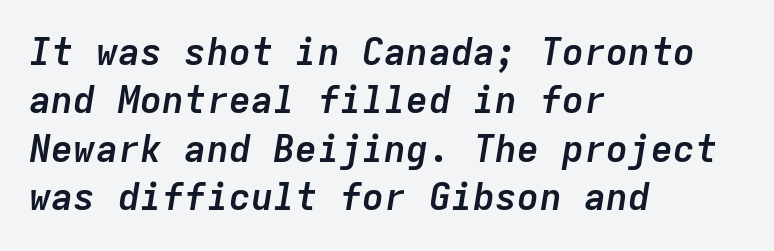
{"italic": "yes", "lean": "right", "slant_degrees": 9, "bold": "yes", "weight": "semibold", "width": "normal", "stroke_contrast": "low", "x_height": "medium", "monospaced": "yes", "underline": "no", "align": "left", "line_spacing": "normal", "line_spacing_ratio": 1.31, "letter_spacing": "normal", "letter_spacing_em": 0.0, "glyph_px": 37}
